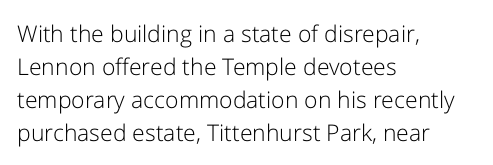
Q: Is the text bold? A: No.
Q: Is the text italic (slanted)? A: No, it is upright.
Q: Is the text underlined? A: No.
Q: How is the paragraph aligned? A: Left-aligned.
Q: Is the spacing between letters normal or unusually wide? A: Normal.
Q: Is the spacing between lines tight, normal or loose? A: Normal.
